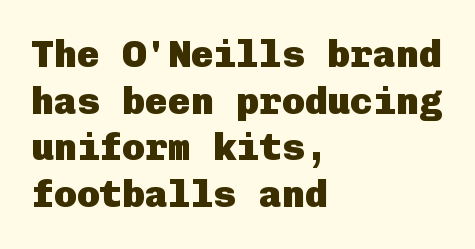
{"serif": "no", "italic": "no", "bold": "yes", "weight": "heavy", "width": "normal", "stroke_contrast": "low", "x_height": "medium", "underline": "no", "align": "left", "line_spacing_ratio": 1.23, "letter_spacing": "normal", "letter_spacing_em": 0.0, "glyph_px": 38}
